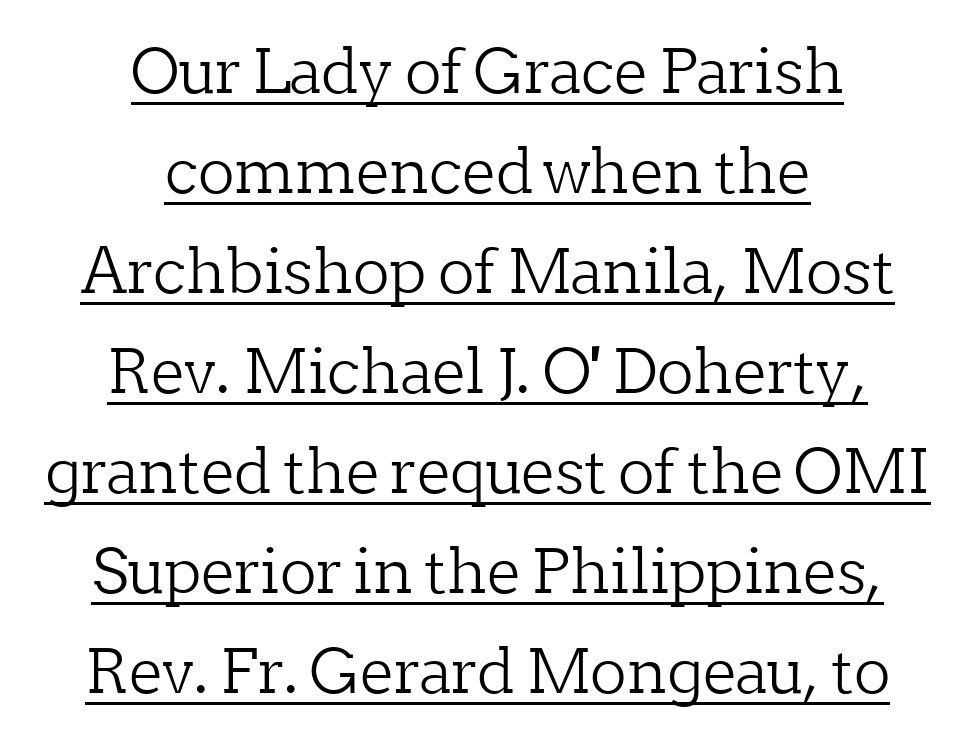
{"serif": "yes", "italic": "no", "bold": "no", "weight": "light", "width": "normal", "stroke_contrast": "low", "x_height": "medium", "monospaced": "no", "underline": "yes", "align": "center", "line_spacing": "normal", "line_spacing_ratio": 1.64, "letter_spacing": "normal", "letter_spacing_em": 0.0, "glyph_px": 61}
